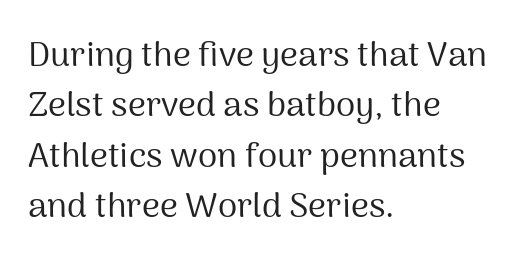
{"serif": "no", "italic": "no", "bold": "no", "weight": "regular", "width": "normal", "stroke_contrast": "medium", "x_height": "medium", "monospaced": "no", "underline": "no", "align": "left", "line_spacing": "normal", "line_spacing_ratio": 1.44, "letter_spacing": "normal", "letter_spacing_em": 0.0, "glyph_px": 35}
